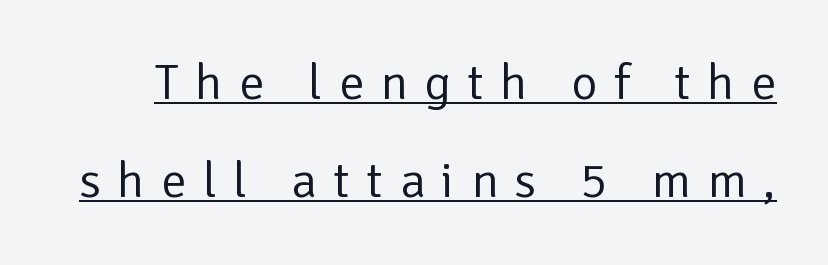
The type is letterspaced generously, with wide tracking. Weight: not bold — regular or lighter. This sample uses a sans-serif face. It's the straight-up-and-down kind of type.
